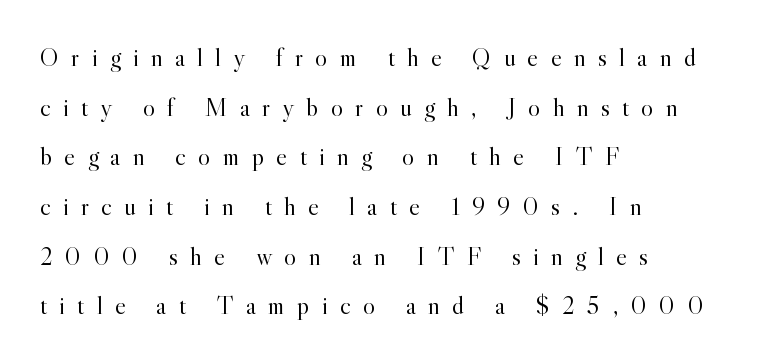
Q: Is the text bold? A: No.
Q: Is the text italic (slanted)? A: No, it is upright.
Q: Is the text underlined? A: No.
Q: How is the paragraph aligned? A: Left-aligned.
Q: Is the spacing between letters normal or unusually wide? A: Unusually wide.
Q: Is the spacing between lines tight, normal or loose? A: Loose.
